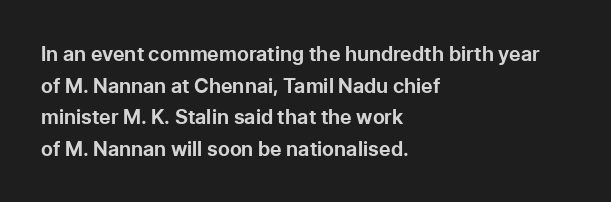
The image shows 20 px bold type, upright; set left-aligned, normal line spacing (1.58x), normal letter spacing, not underlined.
